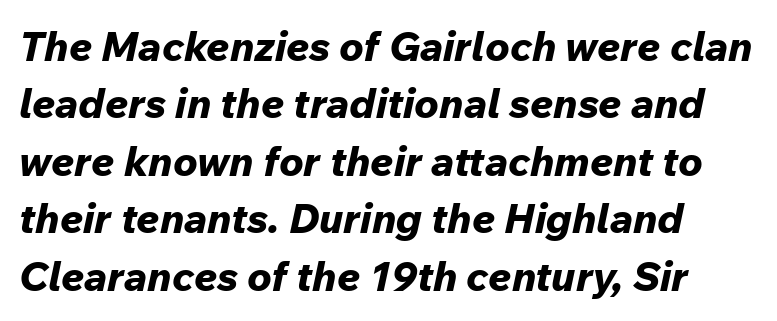
{"italic": "yes", "lean": "right", "slant_degrees": 12, "bold": "yes", "weight": "bold", "width": "normal", "stroke_contrast": "low", "x_height": "medium", "monospaced": "no", "underline": "no", "align": "left", "line_spacing": "normal", "line_spacing_ratio": 1.4, "letter_spacing": "normal", "letter_spacing_em": 0.0, "glyph_px": 41}
